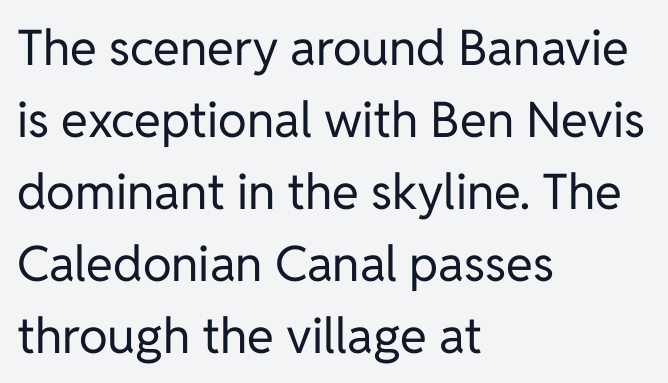
The image shows 49 px regular-weight sans-serif type, upright; set left-aligned, normal line spacing (1.47x), normal letter spacing, not underlined; low stroke contrast and a medium x-height.
